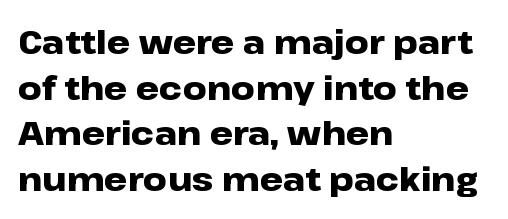
{"serif": "no", "italic": "no", "bold": "yes", "weight": "heavy", "width": "wide", "stroke_contrast": "low", "x_height": "medium", "monospaced": "no", "underline": "no", "align": "left", "line_spacing": "normal", "line_spacing_ratio": 1.38, "letter_spacing": "normal", "letter_spacing_em": 0.0, "glyph_px": 33}
